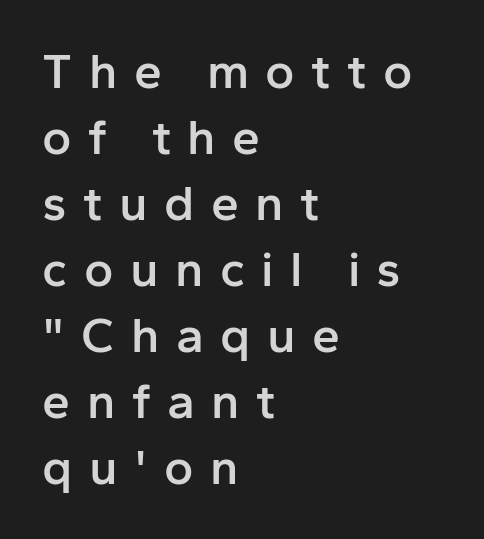
The image shows 50 px semibold sans-serif type, upright; set left-aligned, normal line spacing (1.32x), unusually wide letter spacing (+0.33 em), not underlined; low stroke contrast and a medium x-height.
